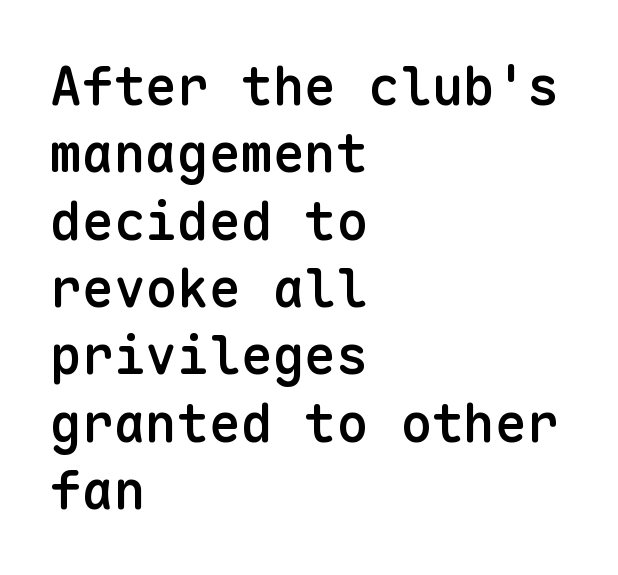
{"serif": "no", "italic": "no", "bold": "semi", "weight": "semibold", "width": "normal", "stroke_contrast": "low", "x_height": "medium", "monospaced": "yes", "underline": "no", "align": "left", "line_spacing": "normal", "line_spacing_ratio": 1.27, "letter_spacing": "normal", "letter_spacing_em": 0.0, "glyph_px": 53}
